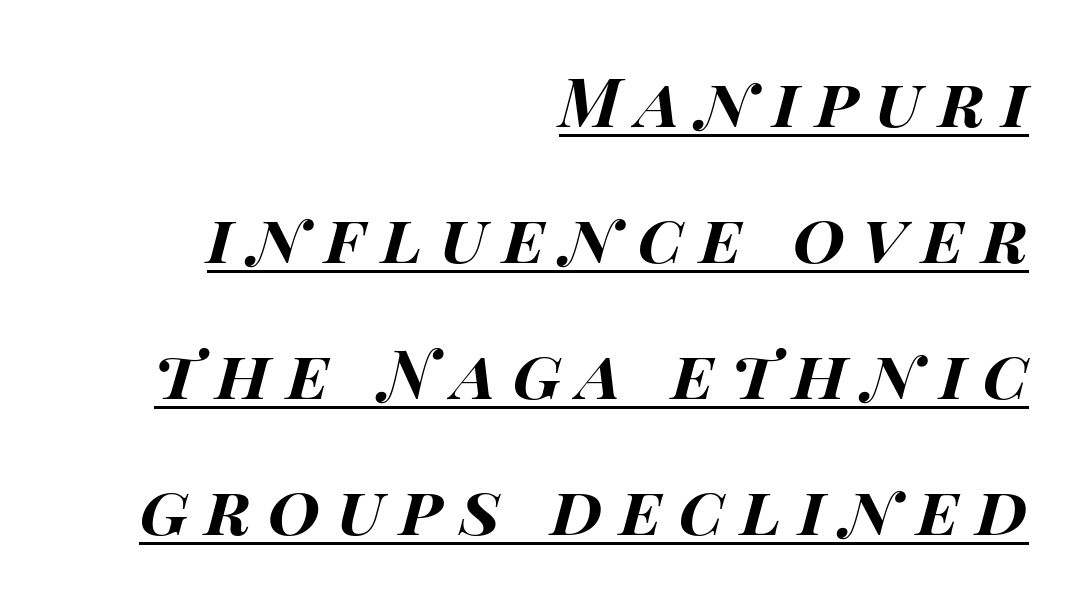
Q: Is the text bold? A: Yes.
Q: Is the text italic (slanted)? A: Yes, it leans right by about 14 degrees.
Q: Is the text underlined? A: Yes.
Q: How is the paragraph aligned? A: Right-aligned.
Q: Is the spacing between letters normal or unusually wide? A: Unusually wide.
Q: Is the spacing between lines tight, normal or loose? A: Loose.
Q: Width (condensed, normal, or wide)? A: Wide.
Q: Stroke contrast? A: High.
Q: x-height? A: Large.
Q: Monospaced? A: No.
